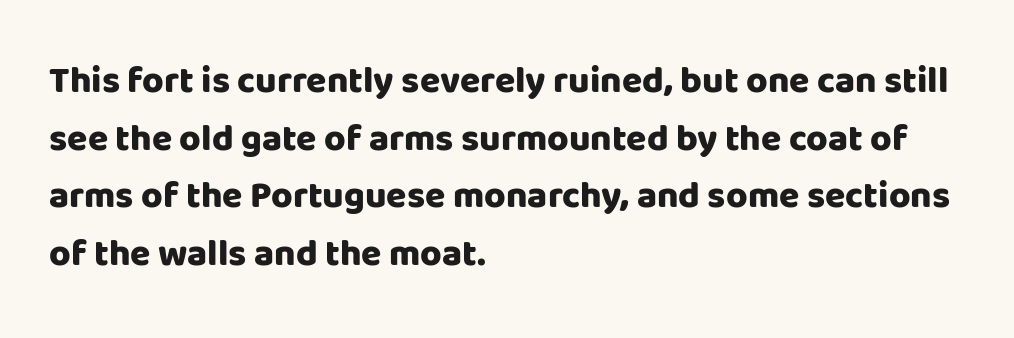
In terms of letterform style, serifs are entirely absent. Strokes here are thick enough to call this a true bold. Style check: upright. Leading matches the norm, producing a regular column. Has an underline been added? It has not. Tracking here is standard; glyphs follow each other at the usual distance.
